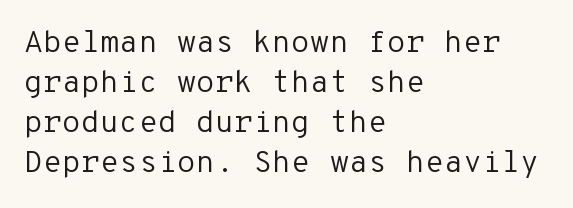
{"serif": "no", "italic": "no", "bold": "no", "weight": "regular", "width": "normal", "stroke_contrast": "low", "x_height": "medium", "monospaced": "yes", "underline": "no", "align": "left", "line_spacing": "normal", "line_spacing_ratio": 1.29, "letter_spacing": "normal", "letter_spacing_em": 0.0, "glyph_px": 31}
